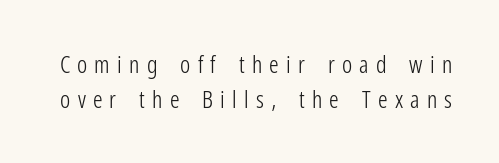
Q: Is the text bold? A: No.
Q: Is the text italic (slanted)? A: No, it is upright.
Q: Is the text underlined? A: No.
Q: Is the spacing between letters normal or unusually wide? A: Unusually wide.
Q: Is the spacing between lines tight, normal or loose? A: Normal.
